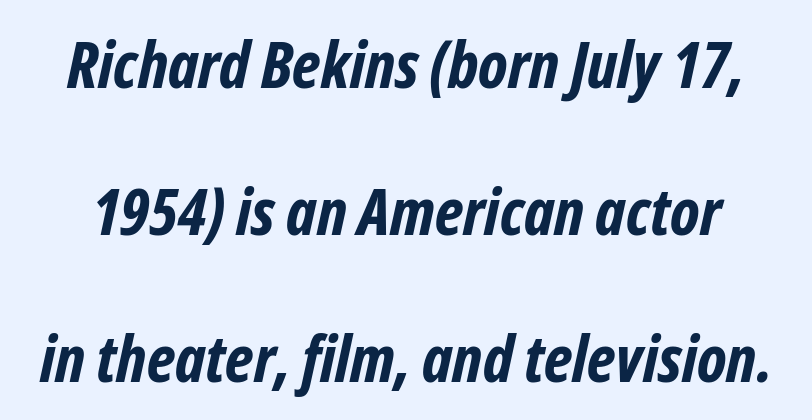
Between one letter and the next there's only the usual sliver of space. You could not count columns in this text — the font is proportionally spaced. In terms of letterform style, serifs are entirely absent. I'd describe the lettering as bold — thick and assertive.
